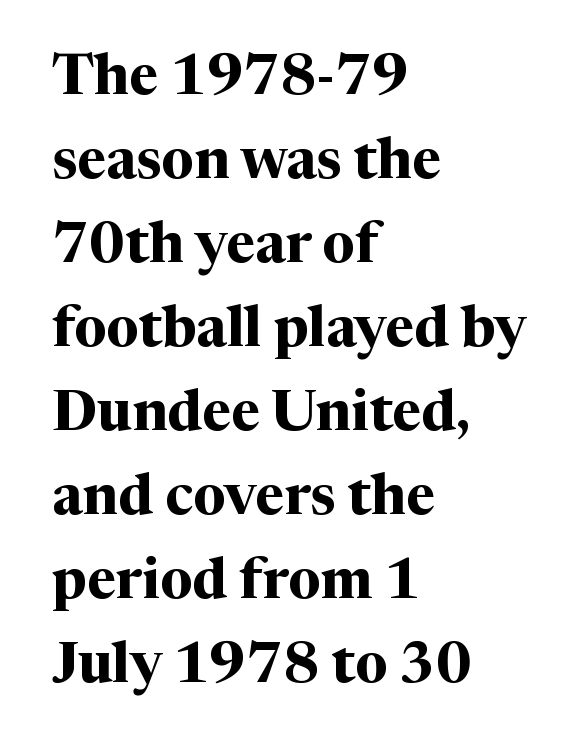
The image shows 56 px bold serif type, upright; set left-aligned, normal line spacing (1.5x), normal letter spacing, not underlined; medium stroke contrast and a medium x-height.
